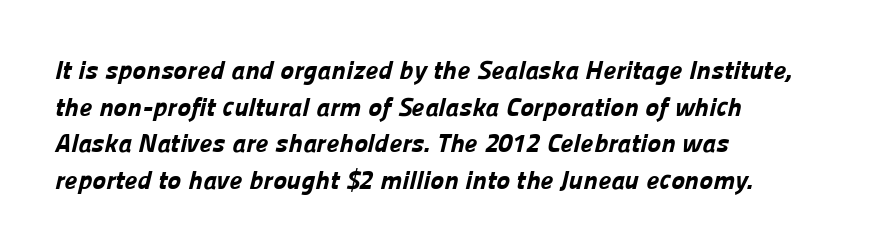
Q: Is the text bold? A: Yes.
Q: Is the text underlined? A: No.
Q: How is the paragraph aligned? A: Left-aligned.
Q: Is the spacing between letters normal or unusually wide? A: Normal.
Q: Is the spacing between lines tight, normal or loose? A: Normal.
